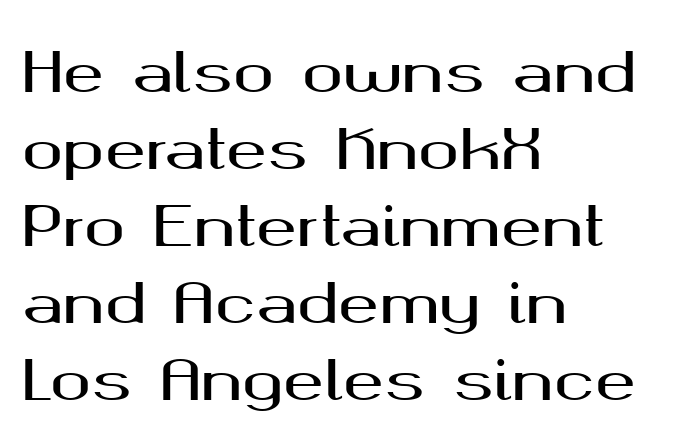
{"serif": "no", "italic": "no", "width": "wide", "stroke_contrast": "medium", "x_height": "medium", "monospaced": "no", "underline": "no", "align": "left", "line_spacing": "normal", "line_spacing_ratio": 1.4, "letter_spacing": "normal", "letter_spacing_em": 0.0, "glyph_px": 55}
